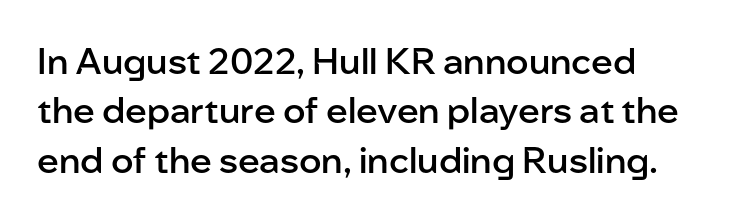
Q: Is the text bold? A: Semi-bold.
Q: Is the text italic (slanted)? A: No, it is upright.
Q: Is the typeface a serif or a sans-serif typeface? A: Sans-serif.
Q: Is the text underlined? A: No.
Q: Is the spacing between letters normal or unusually wide? A: Normal.
Q: Is the spacing between lines tight, normal or loose? A: Normal.
Q: Width (condensed, normal, or wide)? A: Normal.
Q: Stroke contrast? A: Low.
Q: x-height? A: Medium.
Q: Monospaced? A: No.
